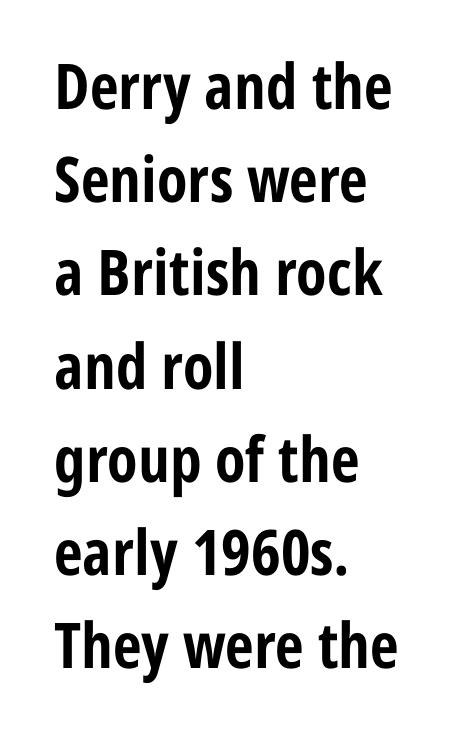
Is this a fixed-width face? No — the glyphs have proportional, varying widths. I'd call this a sans setting — the letters go barefoot. Notice how descenders clear the ascenders below comfortably — that's standard leading. Underlining? Definitely not there. The passage shown has conventional tracking throughout.
